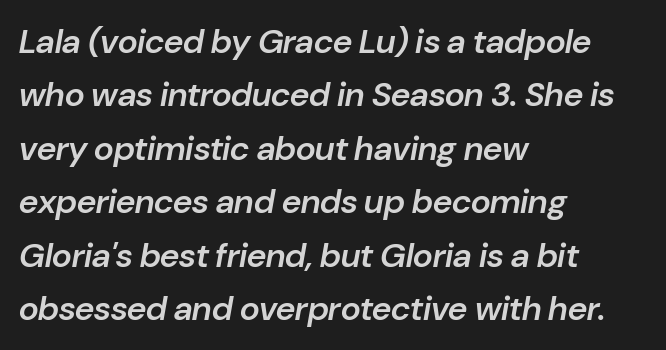
{"italic": "yes", "lean": "right", "slant_degrees": 10, "bold": "semi", "weight": "semibold", "width": "normal", "stroke_contrast": "low", "x_height": "medium", "monospaced": "no", "underline": "no", "align": "left", "line_spacing": "normal", "line_spacing_ratio": 1.57, "letter_spacing": "normal", "letter_spacing_em": 0.0, "glyph_px": 34}
